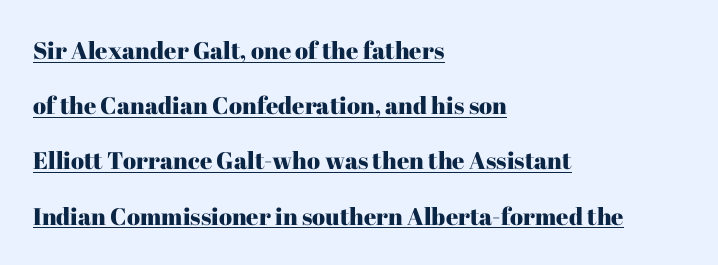
{"italic": "no", "underline": "yes", "align": "left", "line_spacing": "loose", "line_spacing_ratio": 2.3, "letter_spacing": "normal", "letter_spacing_em": 0.0, "glyph_px": 24}
